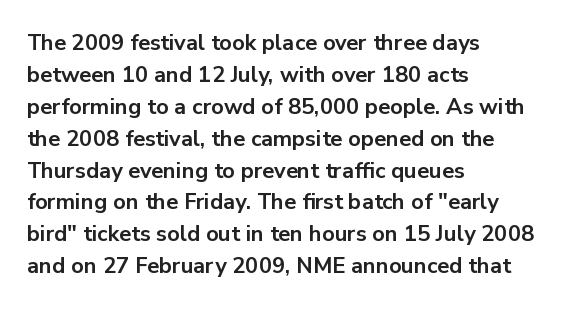
Students, observe: this is what conventionally led text looks like. Ascenders rise straight up at ninety degrees. Pretty heavy lettering here — definitely bold. The words here are not underlined.
